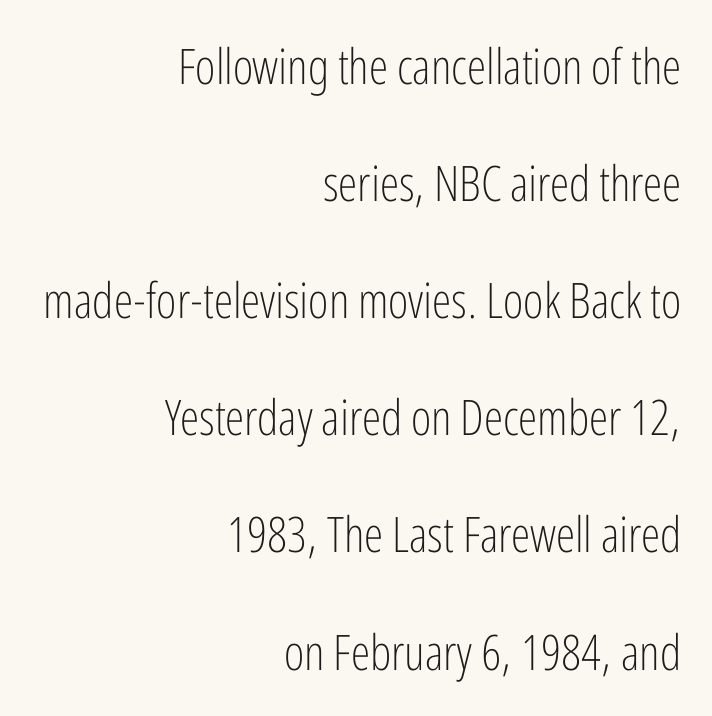
Unlike a traditional serif, this face leaves its strokes unadorned. Just letters on the line, the space beneath them empty. If you measured baseline to baseline, you'd find a long distance. The weight tops out at a normal text grade. Casual observation: everything's shoved over to the right. The axis of the letterforms is exactly vertical.
